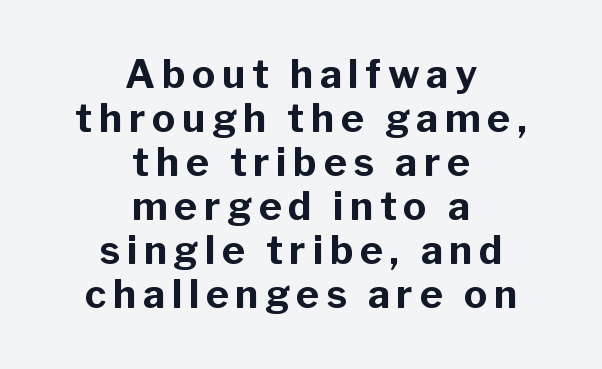
The image shows 39 px bold sans-serif type, upright; set centered, tight line spacing (1.13x), not underlined; low stroke contrast and a medium x-height.
